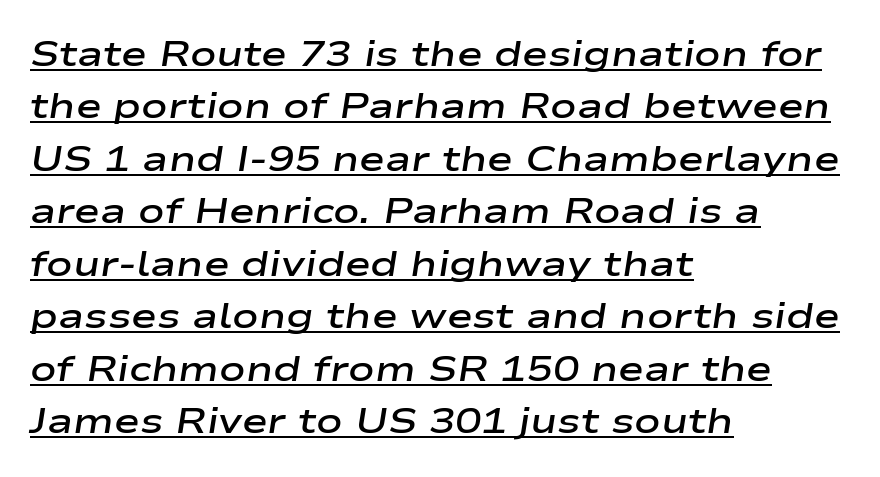
{"italic": "yes", "lean": "right", "slant_degrees": 9, "bold": "semi", "weight": "semibold", "width": "wide", "stroke_contrast": "low", "x_height": "medium", "monospaced": "no", "underline": "yes", "align": "left", "line_spacing": "normal", "line_spacing_ratio": 1.5, "letter_spacing": "normal", "letter_spacing_em": 0.0, "glyph_px": 35}
